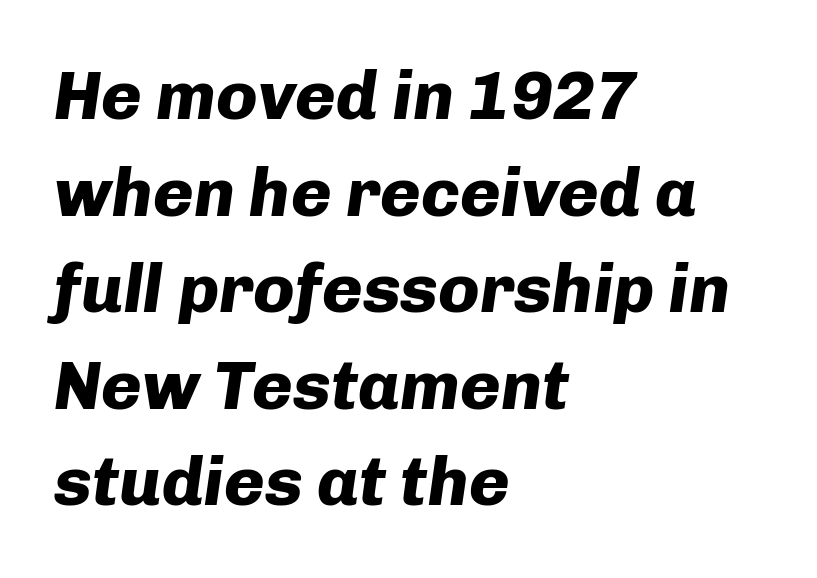
{"italic": "yes", "lean": "right", "slant_degrees": 8, "bold": "yes", "weight": "heavy", "width": "normal", "stroke_contrast": "low", "x_height": "medium", "monospaced": "no", "underline": "no", "align": "left", "line_spacing": "normal", "line_spacing_ratio": 1.4, "letter_spacing": "normal", "letter_spacing_em": 0.0, "glyph_px": 69}
